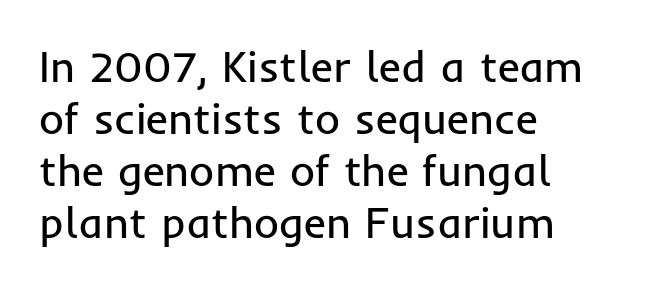
The image shows 43 px regular-weight sans-serif type, upright; set left-aligned, line spacing 1.21x, normal letter spacing, not underlined; low stroke contrast and a medium x-height.
